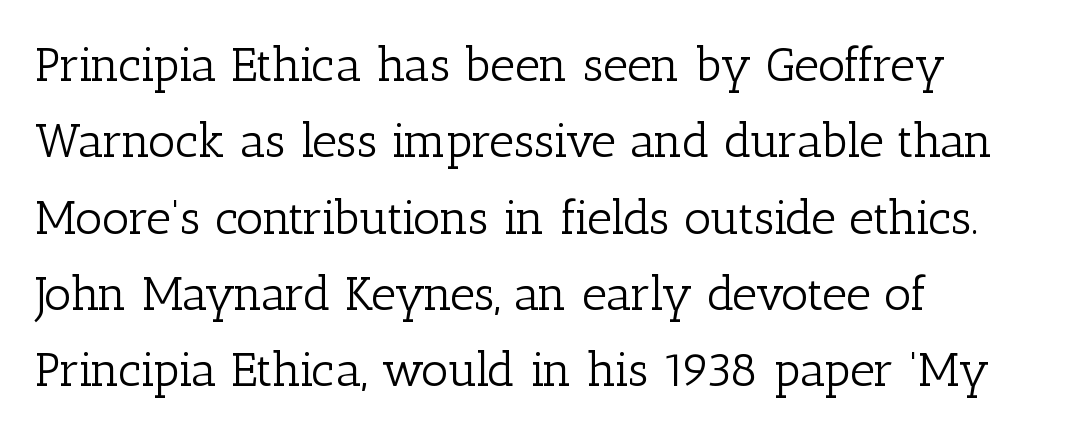
Q: Is the text bold? A: No.
Q: Is the text italic (slanted)? A: No, it is upright.
Q: Is the typeface a serif or a sans-serif typeface? A: Serif.
Q: Is the text underlined? A: No.
Q: How is the paragraph aligned? A: Left-aligned.
Q: Is the spacing between letters normal or unusually wide? A: Normal.
Q: Is the spacing between lines tight, normal or loose? A: Normal.
Q: Width (condensed, normal, or wide)? A: Normal.
Q: Stroke contrast? A: Low.
Q: x-height? A: Medium.
Q: Monospaced? A: No.
